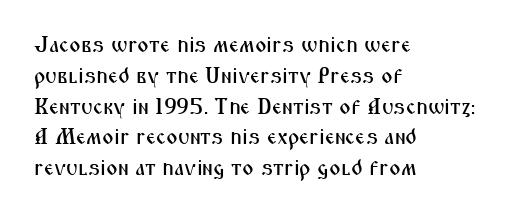
A classic flush-left, rag-right setting is used for this passage. Rendered with straight, roman letterforms. The rendering uses a moderate line-height, typical for paragraphs. In terms of letterspacing, this is plain default setting.
